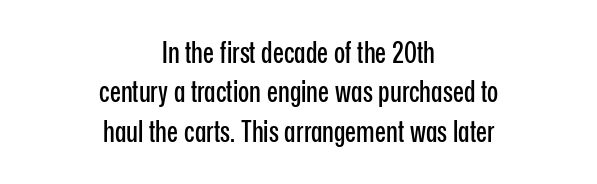
Tracking here is standard; glyphs follow each other at the usual distance. The space directly below the letters is spotless. You could not count columns in this text — the font is proportionally spaced. The text was rendered using a sans face with plain stroke endings. Successive baselines arrive at the customary interval. Posture: straight, roman, zero tilt.
